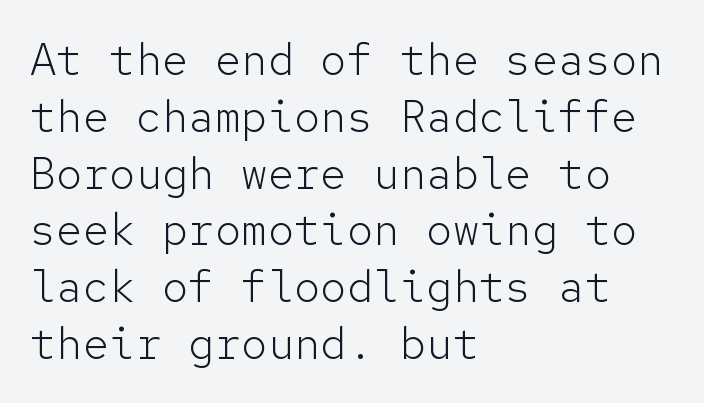
{"serif": "no", "italic": "no", "bold": "no", "weight": "light", "width": "normal", "stroke_contrast": "low", "x_height": "medium", "monospaced": "yes", "underline": "no", "align": "left", "line_spacing": "normal", "line_spacing_ratio": 1.29, "letter_spacing": "normal", "letter_spacing_em": 0.0, "glyph_px": 44}
